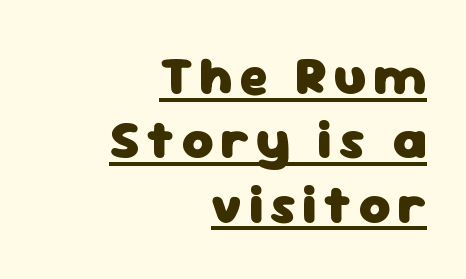
Q: Is the text bold? A: Yes.
Q: Is the text italic (slanted)? A: No, it is upright.
Q: Is the typeface a serif or a sans-serif typeface? A: Sans-serif.
Q: Is the text underlined? A: Yes.
Q: How is the paragraph aligned? A: Right-aligned.
Q: Width (condensed, normal, or wide)? A: Normal.
Q: Stroke contrast? A: Low.
Q: x-height? A: Medium.
Q: Monospaced? A: No.
